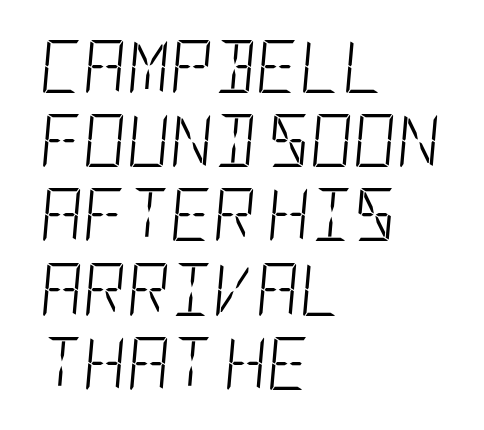
Q: Is the text bold? A: No.
Q: Is the text italic (slanted)? A: Yes, it leans right by about 5 degrees.
Q: Is the text underlined? A: No.
Q: How is the paragraph aligned? A: Left-aligned.
Q: Is the spacing between letters normal or unusually wide? A: Normal.
Q: Is the spacing between lines tight, normal or loose? A: Normal.
Q: Width (condensed, normal, or wide)? A: Condensed.
Q: Stroke contrast? A: Low.
Q: x-height? A: Large.
